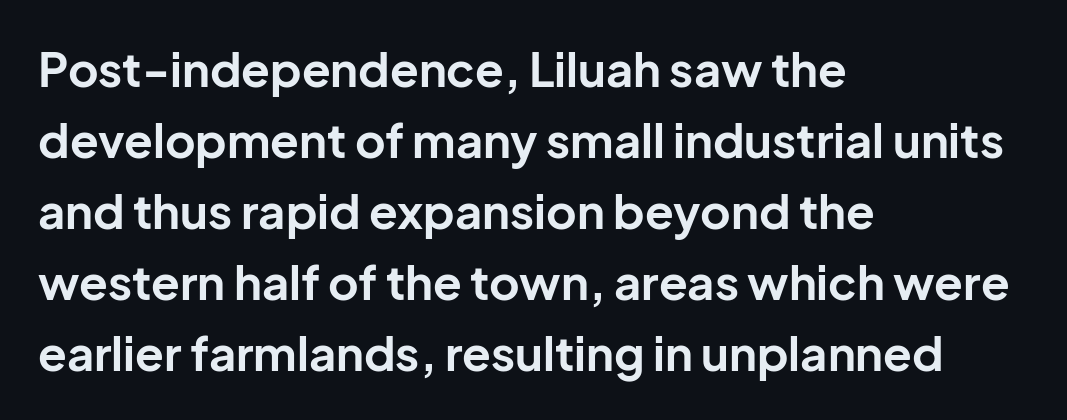
Q: Is the text bold? A: Yes.
Q: Is the text italic (slanted)? A: No, it is upright.
Q: Is the typeface a serif or a sans-serif typeface? A: Sans-serif.
Q: Is the text underlined? A: No.
Q: How is the paragraph aligned? A: Left-aligned.
Q: Is the spacing between letters normal or unusually wide? A: Normal.
Q: Is the spacing between lines tight, normal or loose? A: Normal.
Q: Width (condensed, normal, or wide)? A: Normal.
Q: Stroke contrast? A: Low.
Q: x-height? A: Medium.
Q: Monospaced? A: No.
